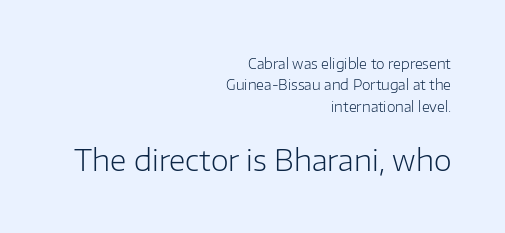
The rows are spaced the way most documents space them. Looks like regular typesetting: each glyph gets only the width it needs. Every stem runs plumb, perpendicular to the baseline. Just letters on the line, the space beneath them empty. Typesetter's note — lower block bumped up in size, upper block left smaller.
